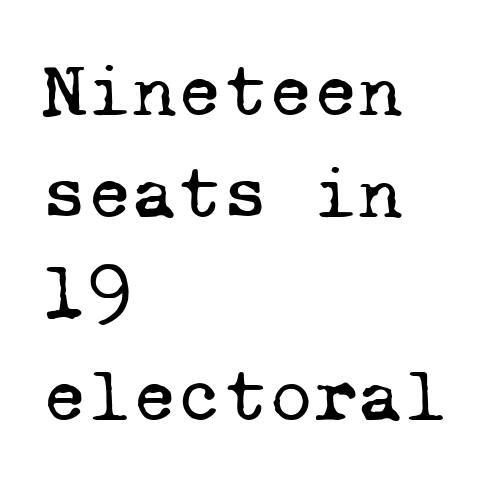
Q: Is the text bold? A: No.
Q: Is the typeface a serif or a sans-serif typeface? A: Serif.
Q: Is the text underlined? A: No.
Q: How is the paragraph aligned? A: Left-aligned.
Q: Is the spacing between letters normal or unusually wide? A: Normal.
Q: Is the spacing between lines tight, normal or loose? A: Normal.
Q: Width (condensed, normal, or wide)? A: Normal.
Q: Stroke contrast? A: Low.
Q: x-height? A: Medium.
Q: Monospaced? A: Yes.
